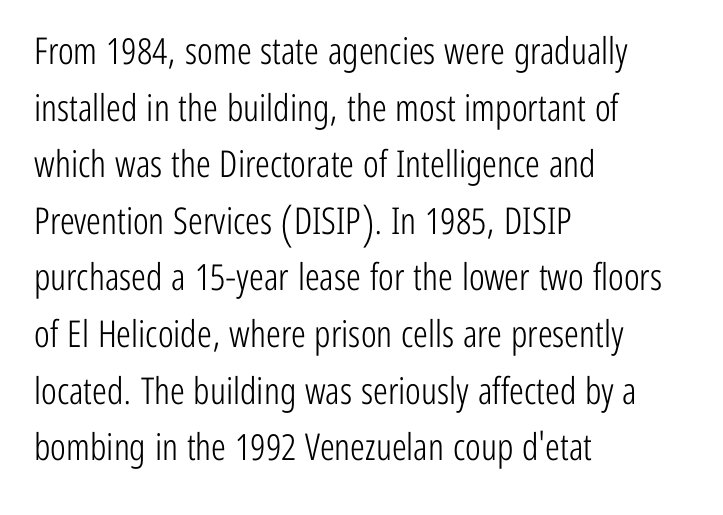
The letters advance in unequal steps, a hallmark of proportional type. Nothing unusual about the tracking: characters are spaced as the font intends. Nobody drew a line under any word here. A normal amount of white space separates one row of letters from the next. Tall strokes in this sample are plumb rather than angled. The face used here is a sans, in the tradition of grotesques and geometrics.
